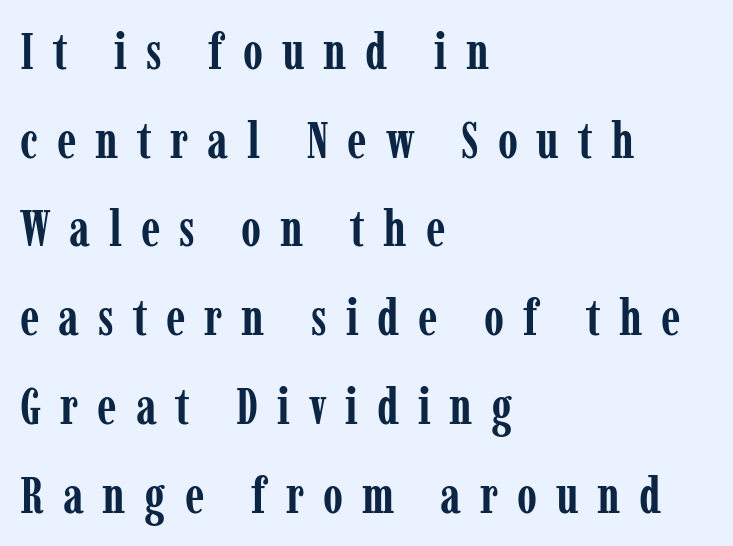
The image shows 51 px semibold, condensed serif type, upright; set left-aligned, line spacing 1.74x, unusually wide letter spacing (+0.37 em), not underlined; low stroke contrast and a medium x-height.
